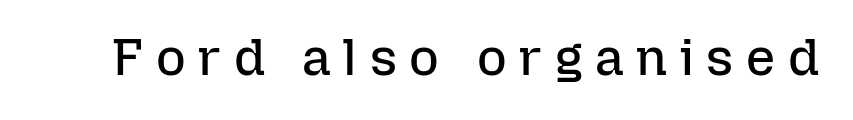
{"italic": "no", "bold": "no", "weight": "regular", "width": "normal", "stroke_contrast": "low", "x_height": "medium", "monospaced": "no", "underline": "no", "letter_spacing": "wide", "letter_spacing_em": 0.25, "glyph_px": 51}
